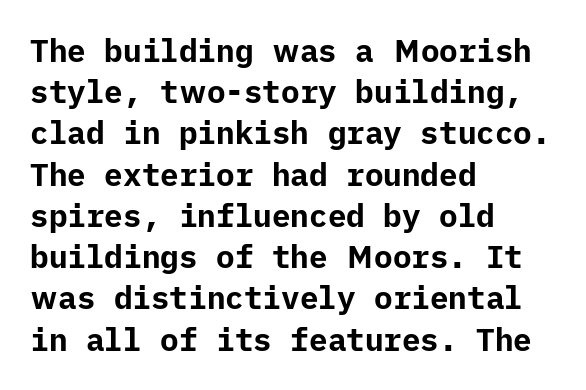
Q: Is the text bold? A: Yes.
Q: Is the text italic (slanted)? A: No, it is upright.
Q: Is the typeface a serif or a sans-serif typeface? A: Sans-serif.
Q: Is the text underlined? A: No.
Q: How is the paragraph aligned? A: Left-aligned.
Q: Is the spacing between letters normal or unusually wide? A: Normal.
Q: Is the spacing between lines tight, normal or loose? A: Normal.
Q: Width (condensed, normal, or wide)? A: Normal.
Q: Stroke contrast? A: Low.
Q: x-height? A: Medium.
